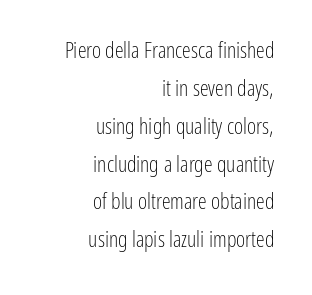
Q: Is the text bold? A: No.
Q: Is the text italic (slanted)? A: No, it is upright.
Q: Is the text underlined? A: No.
Q: How is the paragraph aligned? A: Right-aligned.
Q: Is the spacing between letters normal or unusually wide? A: Normal.
